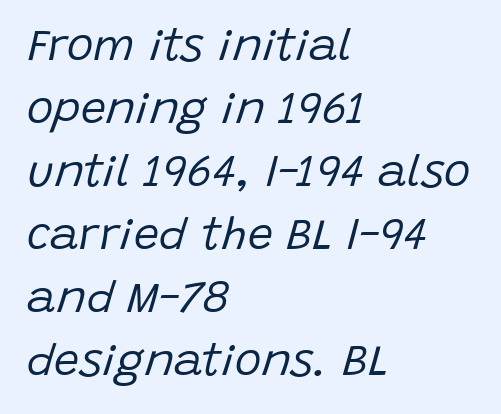
Q: Is the text bold? A: No.
Q: Is the text italic (slanted)? A: Yes, it leans right by about 15 degrees.
Q: Is the text underlined? A: No.
Q: How is the paragraph aligned? A: Left-aligned.
Q: Is the spacing between letters normal or unusually wide? A: Normal.
Q: Is the spacing between lines tight, normal or loose? A: Normal.
Q: Width (condensed, normal, or wide)? A: Normal.
Q: Stroke contrast? A: Low.
Q: x-height? A: Large.
Q: Monospaced? A: No.
